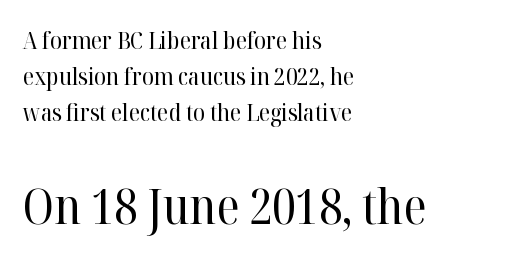
Q: Is the text bold? A: No.
Q: Is the text italic (slanted)? A: No, it is upright.
Q: Is the typeface a serif or a sans-serif typeface? A: Serif.
Q: Is the text underlined? A: No.
Q: How is the paragraph aligned? A: Left-aligned.
Q: Is the spacing between letters normal or unusually wide? A: Normal.
Q: Is the spacing between lines tight, normal or loose? A: Normal.
Q: Which block of text is set in a larger size, the first (top) or the second (bottom)? A: The second (bottom) one.
Q: Width (condensed, normal, or wide)? A: Normal.
Q: Stroke contrast? A: High.
Q: x-height? A: Medium.
Q: Monospaced? A: No.
